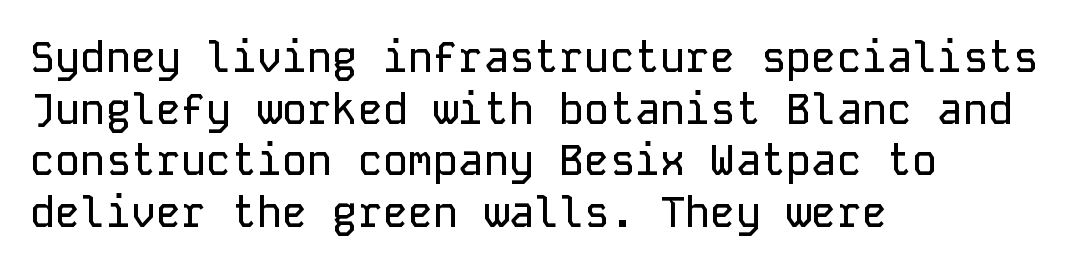
The image shows 42 px sans-serif type, upright, monospaced; set left-aligned, line spacing 1.23x, normal letter spacing, not underlined; low stroke contrast and a medium x-height.
